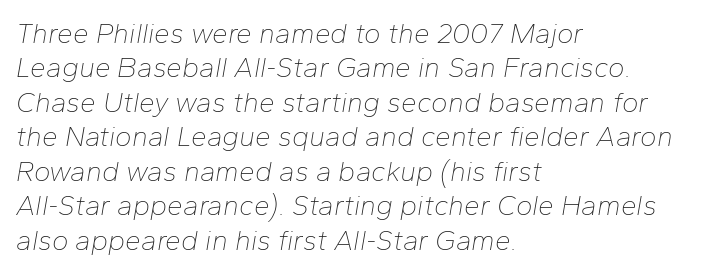
Q: Is the text bold? A: No.
Q: Is the text italic (slanted)? A: Yes, it leans right by about 10 degrees.
Q: Is the text underlined? A: No.
Q: How is the paragraph aligned? A: Left-aligned.
Q: Is the spacing between letters normal or unusually wide? A: Normal.
Q: Width (condensed, normal, or wide)? A: Normal.
Q: Stroke contrast? A: Low.
Q: x-height? A: Medium.
Q: Monospaced? A: No.
